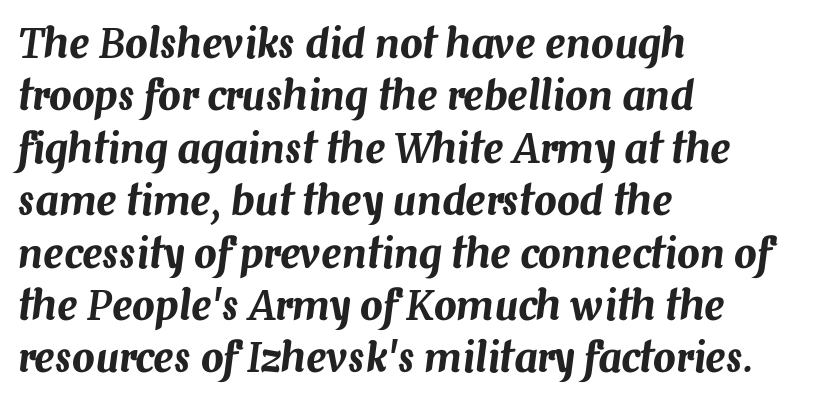
The image shows 40 px text type, italic (leaning right); set left-aligned, normal line spacing (1.31x), normal letter spacing, not underlined; medium stroke contrast and a medium x-height.
